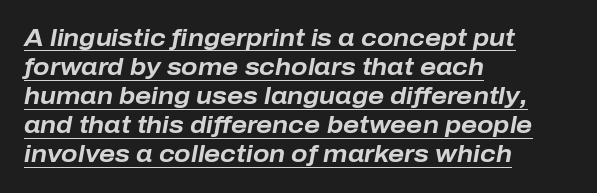
{"italic": "yes", "lean": "right", "slant_degrees": 10, "bold": "yes", "underline": "yes", "align": "left", "line_spacing_ratio": 1.21, "letter_spacing": "normal", "letter_spacing_em": 0.0, "glyph_px": 24}
